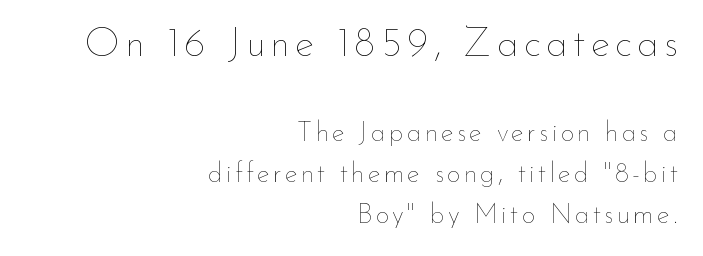
Note the varied advance widths — an 'i' is clearly narrower than an 'm'. The typesetter chose a ragged-left arrangement here. What's the leading like? Ordinary, nothing unusual. Heft: none added — not bold. Nope, not italic — everything's standing straight.
